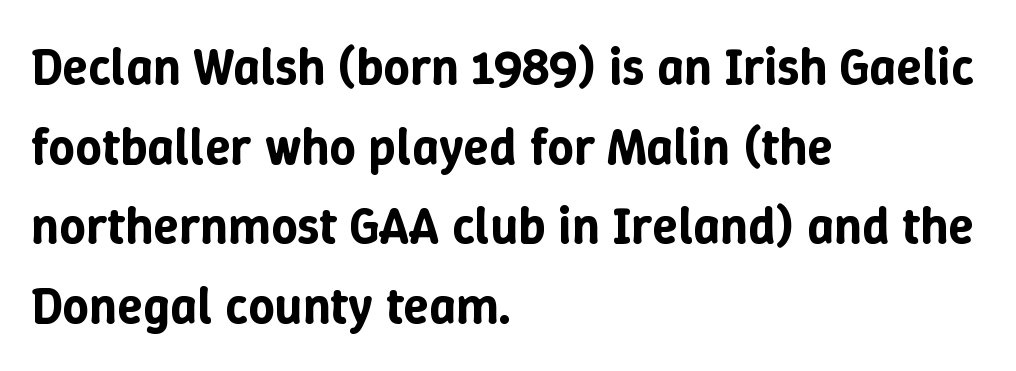
The image shows 52 px text type, upright; set left-aligned, normal line spacing (1.53x), normal letter spacing, not underlined; low stroke contrast and a medium x-height.
